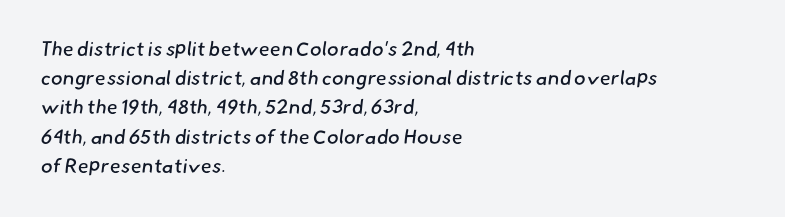
Q: Is the text bold? A: No.
Q: Is the text underlined? A: No.
Q: How is the paragraph aligned? A: Left-aligned.
Q: Is the spacing between letters normal or unusually wide? A: Normal.
Q: Is the spacing between lines tight, normal or loose? A: Normal.
